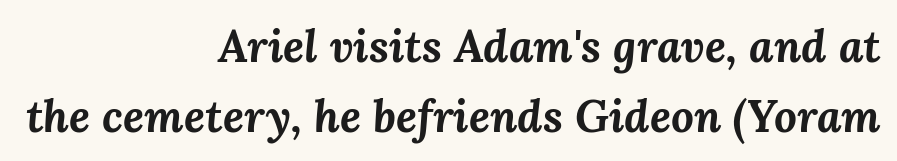
Q: Is the text bold? A: Yes.
Q: Is the text italic (slanted)? A: Yes, it leans right by about 3 degrees.
Q: Is the text underlined? A: No.
Q: How is the paragraph aligned? A: Right-aligned.
Q: Is the spacing between letters normal or unusually wide? A: Normal.
Q: Is the spacing between lines tight, normal or loose? A: Normal.
Q: Width (condensed, normal, or wide)? A: Normal.
Q: Stroke contrast? A: Medium.
Q: x-height? A: Medium.
Q: Monospaced? A: No.
